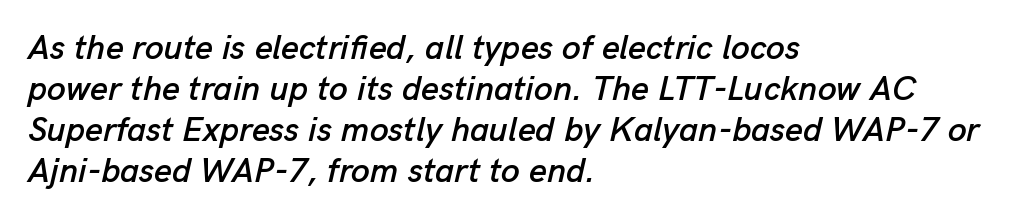
You can tell it's italic because the verticals aren't actually vertical. Note the varied advance widths — an 'i' is clearly narrower than an 'm'. Compared with typical body copy, the letter spacing here is the same. Check the space under the baseline: it is left empty. Casual observation: everything's shoved over to the left.
